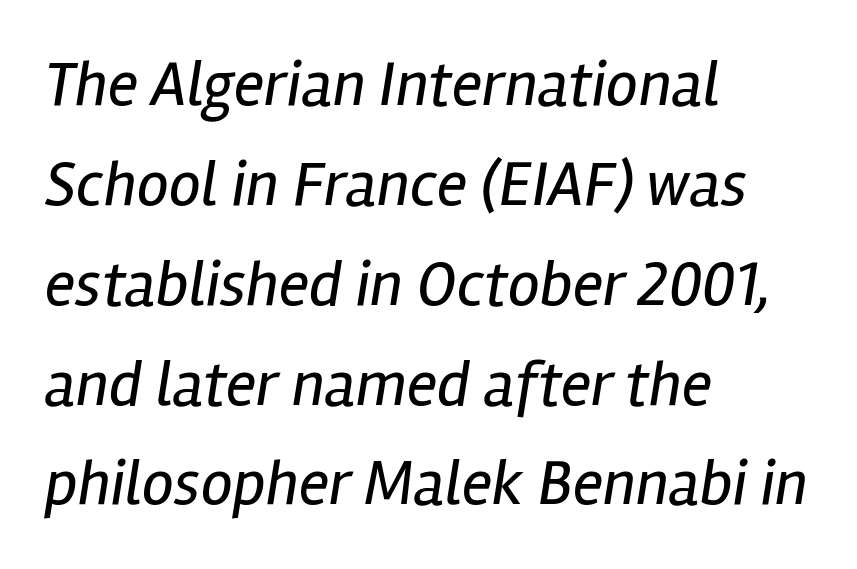
The image shows 64 px regular-weight, condensed type, italic (leaning right); set left-aligned, normal line spacing (1.56x), normal letter spacing, not underlined; low stroke contrast and a medium x-height.
